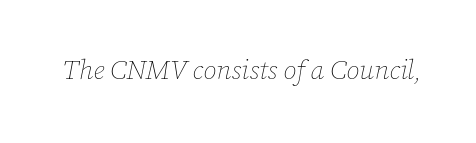
Anything drawn beneath the words? Only blank space. The text carries the slant typical of an italic or oblique font. On a weight scale, this lands at 450 or below. Observe the ordinary spacing: letters are neighbours, not strangers.
